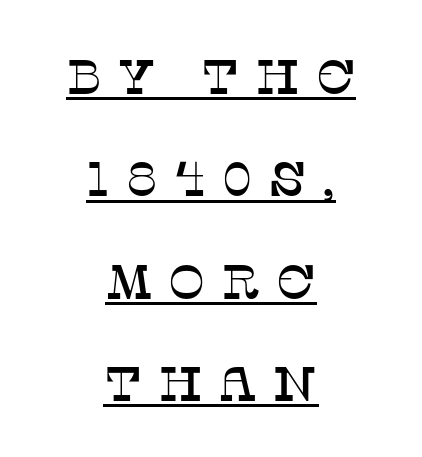
The image shows 49 px serif type, upright; set centered, loose line spacing (2.09x), unusually wide letter spacing (+0.32 em), underlined; low stroke contrast and a large x-height.
